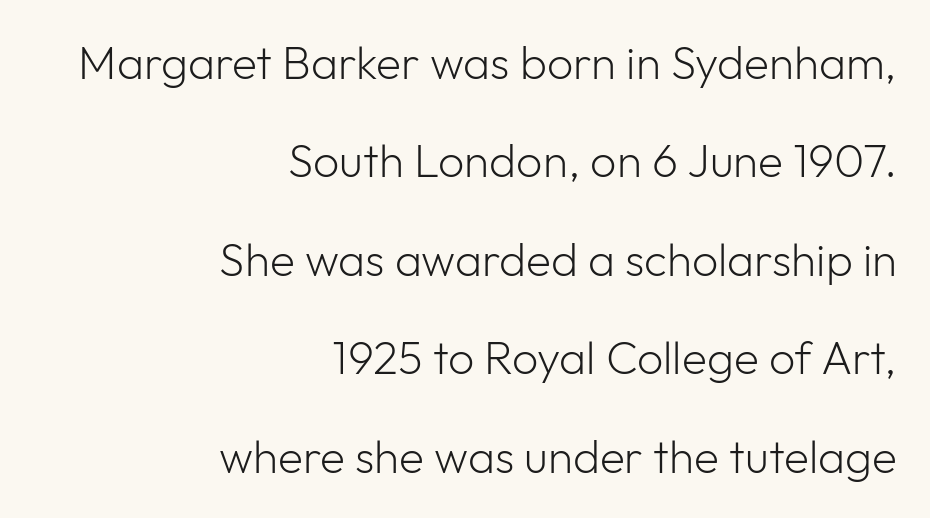
Layout note: lines flush right. Nobody drew a line under any word here. I'd call this a sans setting — the letters go barefoot. The strokes are not fattened; the text isn't bold. The designer dialed line spacing up above the default. The line texture is even and compact thanks to regular tracking.
